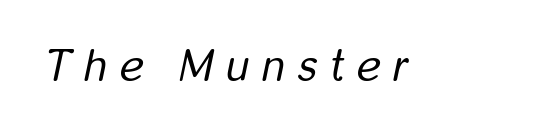
Q: Is the text bold? A: No.
Q: Is the text italic (slanted)? A: Yes, it leans right by about 12 degrees.
Q: Is the text underlined? A: No.
Q: Is the spacing between letters normal or unusually wide? A: Unusually wide.
Q: Width (condensed, normal, or wide)? A: Condensed.
Q: Stroke contrast? A: Low.
Q: x-height? A: Medium.
Q: Monospaced? A: No.
